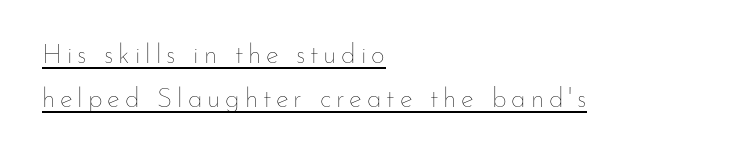
The image shows 27 px text type, upright; set left-aligned, normal line spacing (1.63x), underlined.
